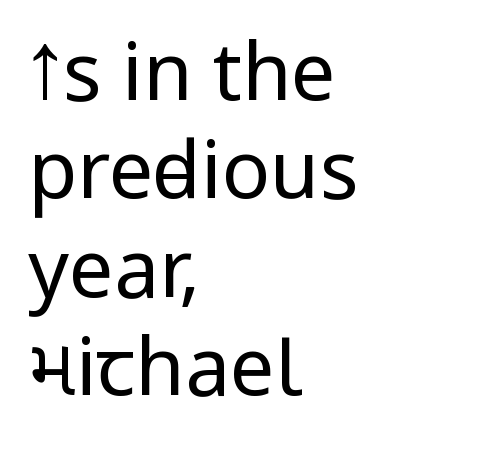
Q: Is the text bold? A: No.
Q: Is the text italic (slanted)? A: No, it is upright.
Q: Is the typeface a serif or a sans-serif typeface? A: Sans-serif.
Q: Is the text underlined? A: No.
Q: How is the paragraph aligned? A: Left-aligned.
Q: Is the spacing between letters normal or unusually wide? A: Normal.
Q: Width (condensed, normal, or wide)? A: Condensed.
Q: Stroke contrast? A: Low.
Q: x-height? A: Large.
Q: Monospaced? A: No.
